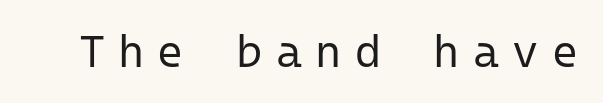
The image shows 45 px regular-weight sans-serif type, upright, monospaced; set unusually wide letter spacing (+0.29 em), not underlined; low stroke contrast and a medium x-height.
